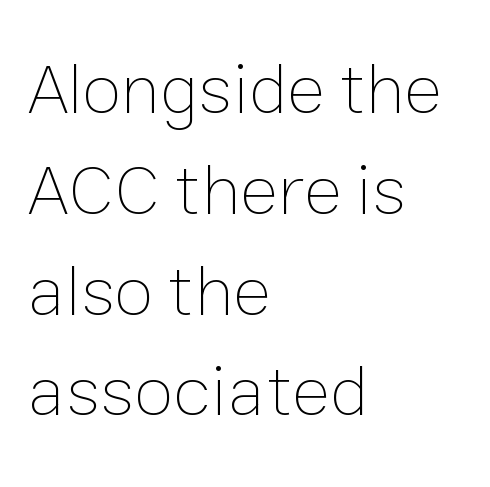
A classic flush-left, rag-right setting is used for this passage. In terms of posture, this sample is upright. The letters advance in unequal steps, a hallmark of proportional type. Check the space under the baseline: it is left empty.
